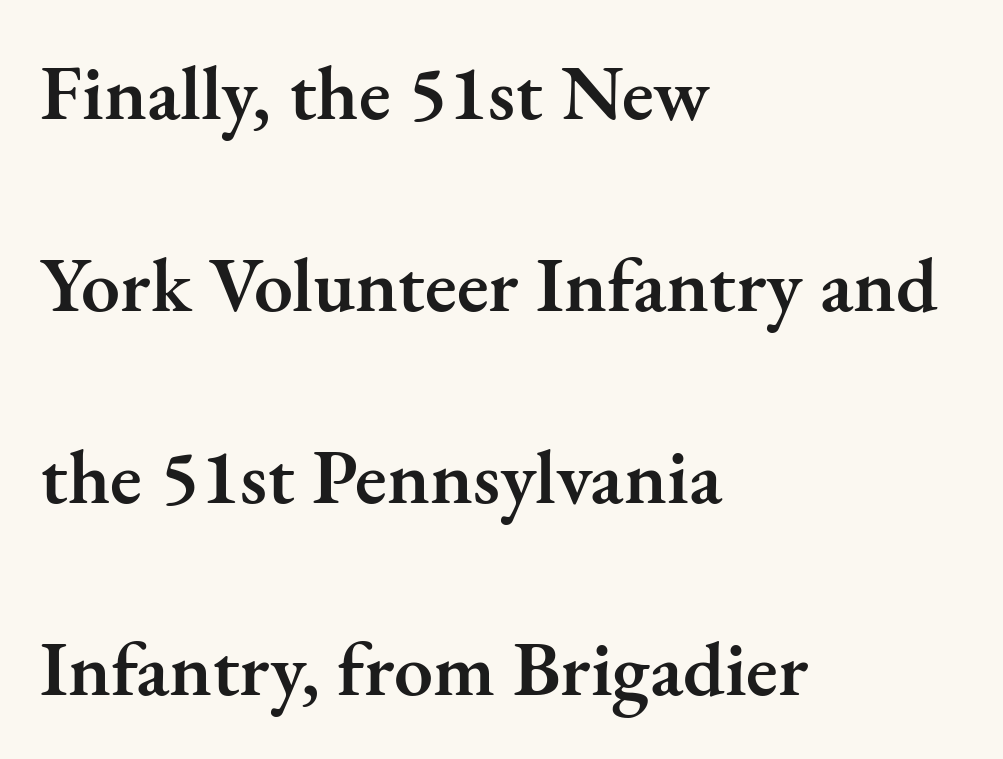
A clean baseline with only descenders dipping below it. The characters look somewhat weighty, a semibold short of true bold. A great deal of white space separates one row of letters from the next. Letter spacing: default. This sample uses an upright cut, with every glyph sitting square on the baseline. This sample uses a serif face.
